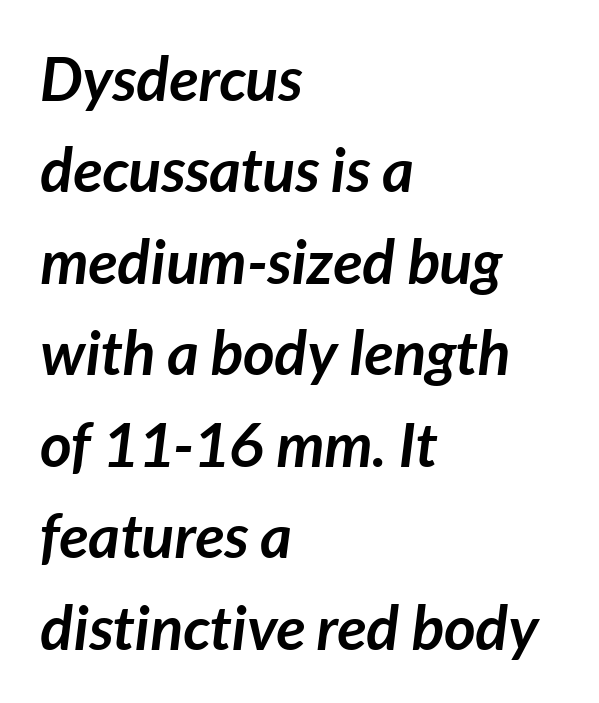
{"italic": "yes", "lean": "right", "slant_degrees": 7, "bold": "yes", "weight": "semibold", "width": "normal", "stroke_contrast": "low", "x_height": "medium", "monospaced": "no", "underline": "no", "align": "left", "line_spacing": "normal", "line_spacing_ratio": 1.5, "letter_spacing": "normal", "letter_spacing_em": 0.0, "glyph_px": 61}
